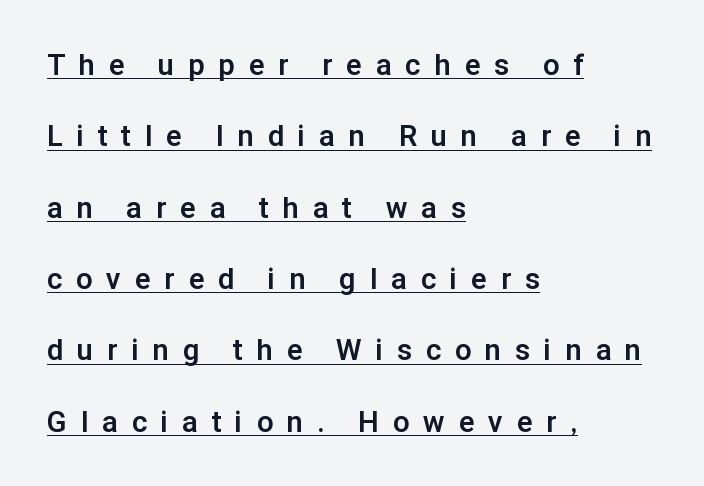
The image shows 29 px bold sans-serif type, upright; set left-aligned, loose line spacing (2.46x), unusually wide letter spacing (+0.49 em), underlined; low stroke contrast and a medium x-height.
